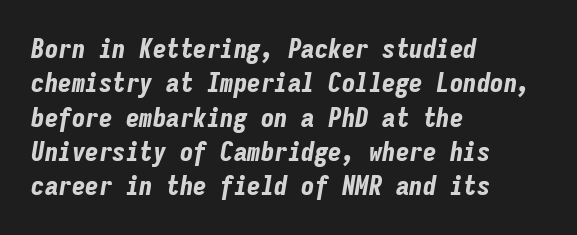
Words float on clear page, feet unadorned. The line-height multiplier appears to be the usual default. Looking at the ascenders, they clearly lean. These lines carry a lot of weight — the face is fully bold.
